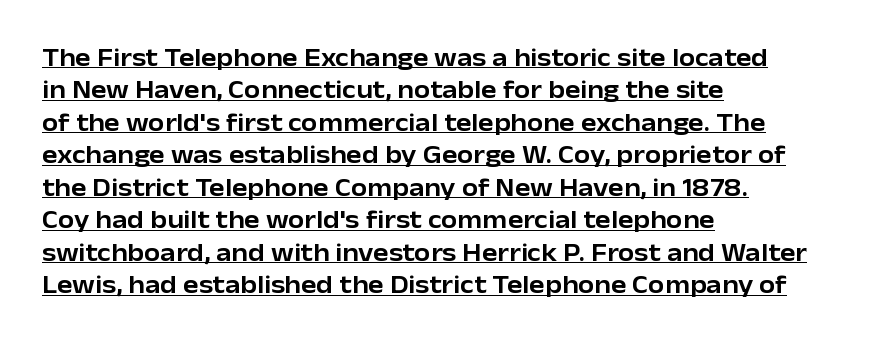
Q: Is the text italic (slanted)? A: No, it is upright.
Q: Is the text underlined? A: Yes.
Q: How is the paragraph aligned? A: Left-aligned.
Q: Is the spacing between letters normal or unusually wide? A: Normal.
Q: Is the spacing between lines tight, normal or loose? A: Normal.
